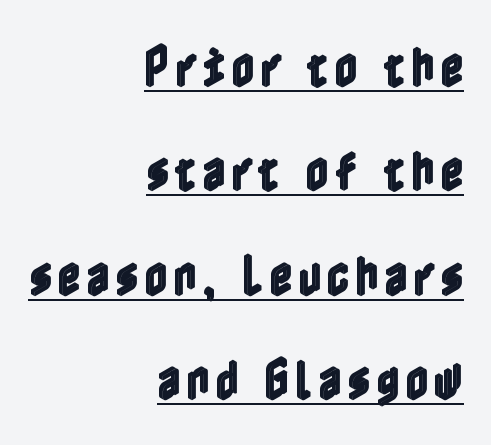
Q: Is the text italic (slanted)? A: No, it is upright.
Q: Is the text underlined? A: Yes.
Q: How is the paragraph aligned? A: Right-aligned.
Q: Is the spacing between lines tight, normal or loose? A: Loose.
Q: Width (condensed, normal, or wide)? A: Condensed.
Q: x-height? A: Medium.
